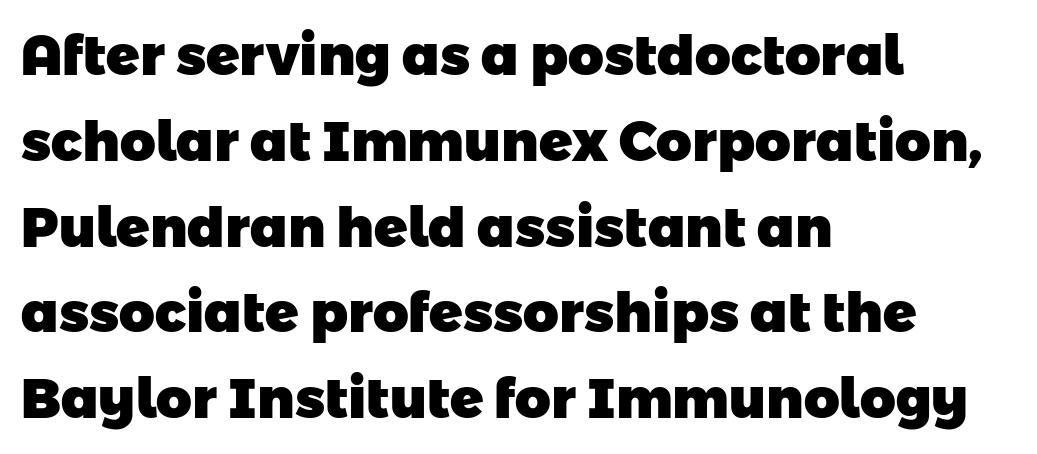
{"serif": "no", "bold": "yes", "weight": "heavy", "width": "normal", "stroke_contrast": "low", "x_height": "medium", "monospaced": "no", "underline": "no", "align": "left", "line_spacing": "normal", "line_spacing_ratio": 1.56, "letter_spacing": "normal", "letter_spacing_em": 0.0, "glyph_px": 55}
